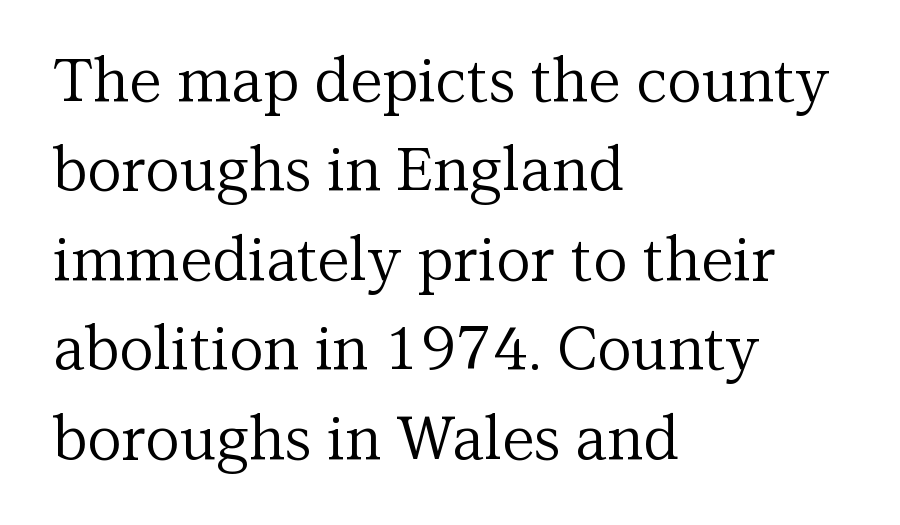
Q: Is the text bold? A: No.
Q: Is the text italic (slanted)? A: No, it is upright.
Q: Is the typeface a serif or a sans-serif typeface? A: Serif.
Q: Is the text underlined? A: No.
Q: How is the paragraph aligned? A: Left-aligned.
Q: Is the spacing between letters normal or unusually wide? A: Normal.
Q: Is the spacing between lines tight, normal or loose? A: Normal.
Q: Width (condensed, normal, or wide)? A: Normal.
Q: Stroke contrast? A: Medium.
Q: x-height? A: Medium.
Q: Monospaced? A: No.
